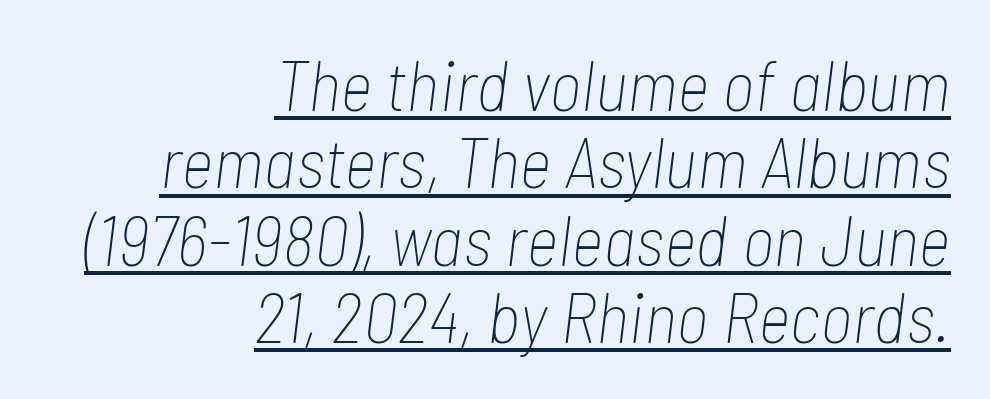
The rendering uses natural spacing where letterforms have individual widths. Compared with a flush-left layout, this one pins lines to the opposite, right side. The strokes carry an ordinary text weight at most. Successive baselines arrive quickly, one right under another.
